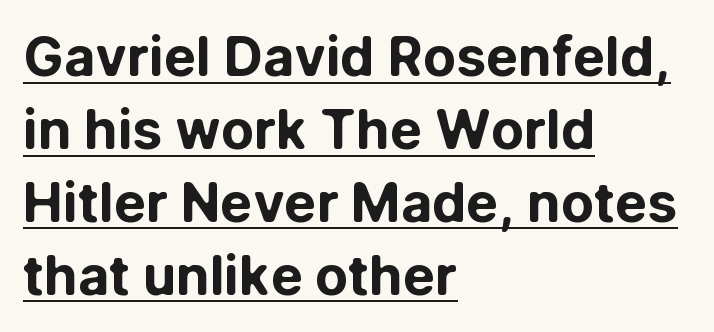
You'd pick this weight for a headline — it's a proper bold. Characters remain perfectly vertical along every line. The sample's only ornament is a line tracing under the words. These lines keep a tight, regular rhythm from letter to letter. Left-aligned paragraph, ragged on the right. A typesetter would call this proportional, since set widths differ per character.
